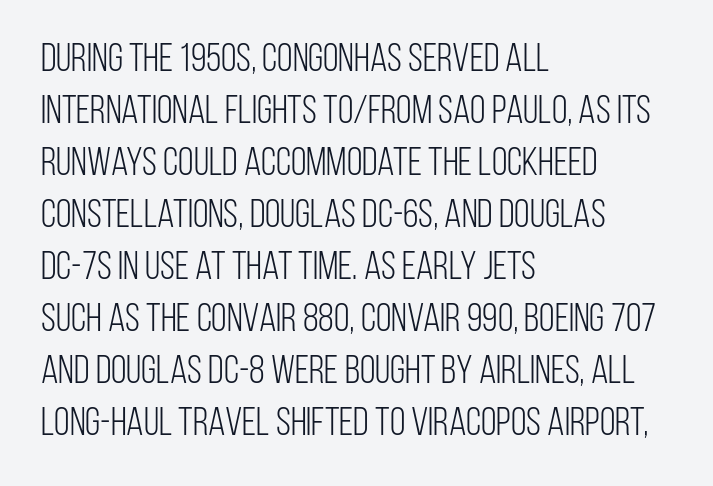
{"serif": "no", "italic": "no", "bold": "no", "weight": "light", "width": "condensed", "stroke_contrast": "low", "x_height": "large", "monospaced": "no", "underline": "no", "align": "left", "line_spacing": "normal", "line_spacing_ratio": 1.3, "letter_spacing": "normal", "letter_spacing_em": 0.0, "glyph_px": 40}
